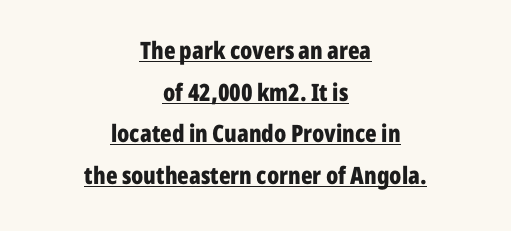
Q: Is the text bold? A: Yes.
Q: Is the text italic (slanted)? A: No, it is upright.
Q: Is the text underlined? A: Yes.
Q: How is the paragraph aligned? A: Centered.
Q: Is the spacing between letters normal or unusually wide? A: Normal.
